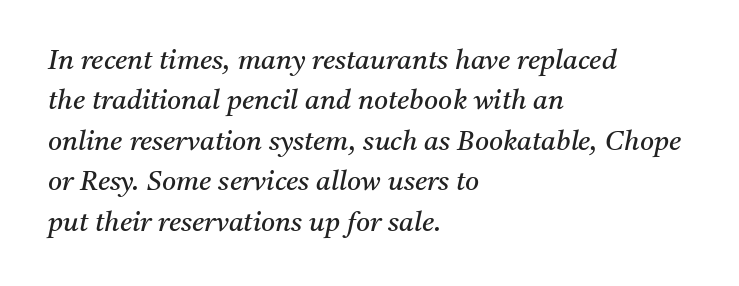
The zone under the glyphs is completely vacant. The letterforms sit shoulder to shoulder at normal distance. Normally led — the rows are evenly, conventionally spaced. The font sits on the lighter half of the weight spectrum, regular included. Casual observation: everything's shoved over to the left.
